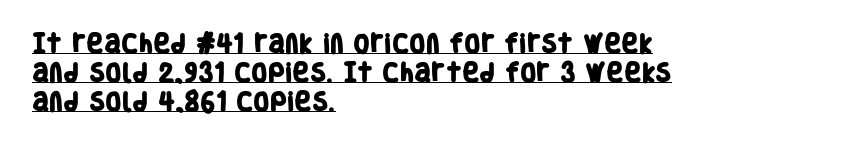
Compared with an ordinary text face, these strokes are far heavier — a full bold. Does the leading feel generous? No, just average. Students, observe the line beneath the letters — that is underlining. The setting favours the left margin, as ordinary paragraphs usually do. Compared with typical body copy, the letter spacing here is the same.
